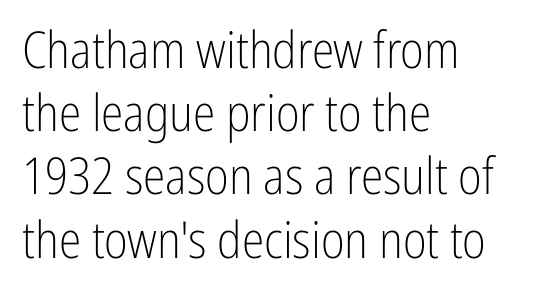
The specimen omits any rule beneath the text block's lines. Quick note: not italic, upright. Ink coverage per letter is moderate at most. Varying glyph widths throughout — classic text-font behaviour. Words appear dense and cohesive because spacing is normal.
